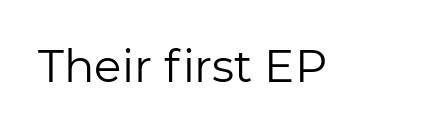
Q: Is the text bold? A: No.
Q: Is the text italic (slanted)? A: No, it is upright.
Q: Is the typeface a serif or a sans-serif typeface? A: Sans-serif.
Q: Is the text underlined? A: No.
Q: Is the spacing between letters normal or unusually wide? A: Normal.
Q: Width (condensed, normal, or wide)? A: Normal.
Q: Stroke contrast? A: Low.
Q: x-height? A: Medium.
Q: Monospaced? A: No.
